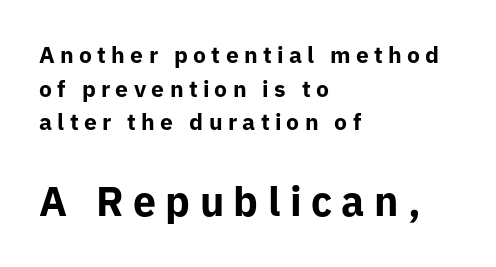
The designer left line spacing at the default. The passage shown has open, widely tracked lettering throughout. As a designer I'd log this as weight 700, bold. Notice how the stems are strictly vertical — no italics here.
